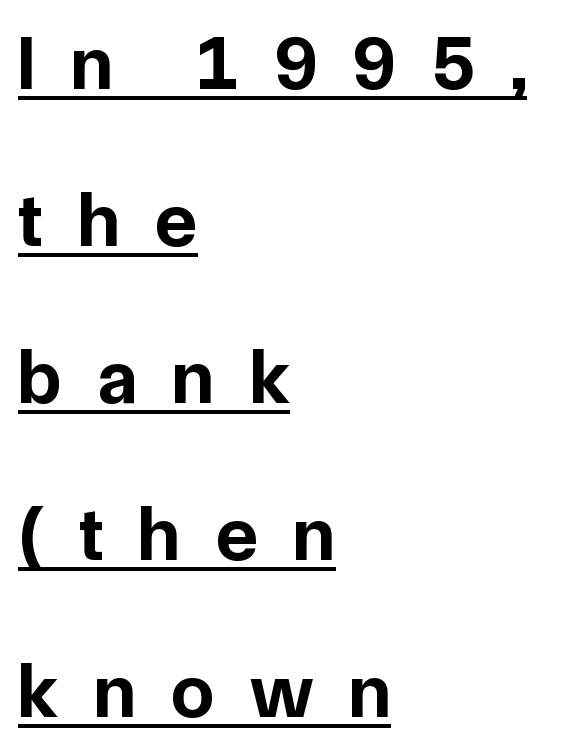
{"serif": "no", "italic": "no", "bold": "yes", "weight": "bold", "width": "normal", "stroke_contrast": "low", "x_height": "medium", "monospaced": "no", "underline": "yes", "align": "left", "line_spacing": "loose", "line_spacing_ratio": 2.04, "letter_spacing": "wide", "letter_spacing_em": 0.46, "glyph_px": 77}
